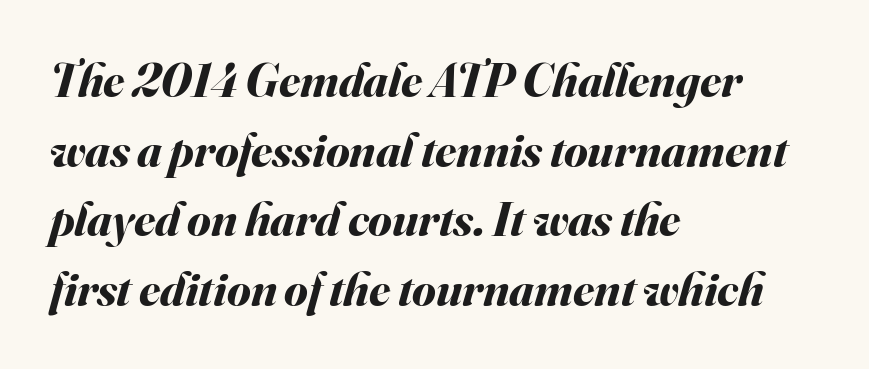
The image shows 48 px bold type, italic (leaning right); set left-aligned, normal line spacing (1.45x), normal letter spacing, not underlined; medium stroke contrast and a small x-height.
